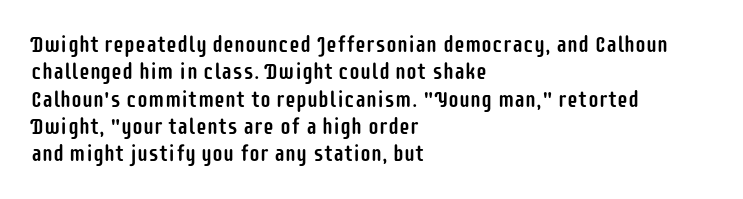
The lines are quadded left. Bare-footed words on every line. Notice how the stems are strictly vertical — no italics here. The gaps between neighbouring characters are ordinary and unremarkable.
